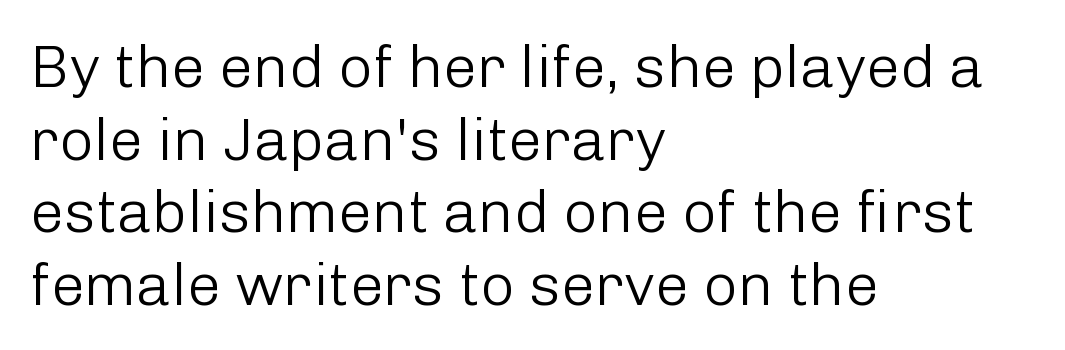
The image shows 60 px light sans-serif type, upright; set left-aligned, line spacing 1.21x, normal letter spacing, not underlined; low stroke contrast and a medium x-height.
